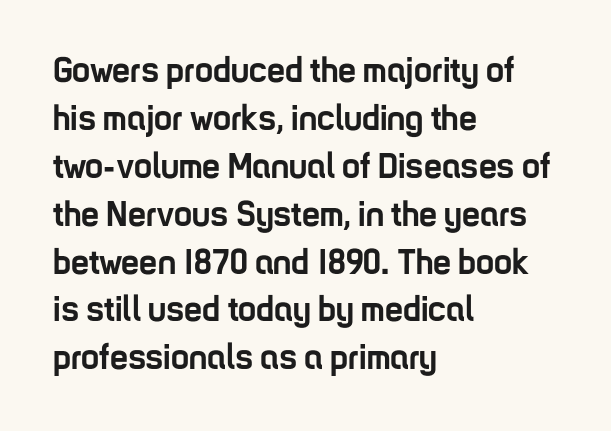
The image shows 36 px semibold, condensed sans-serif type, upright; set left-aligned, normal line spacing (1.33x), normal letter spacing, not underlined; low stroke contrast and a medium x-height.
